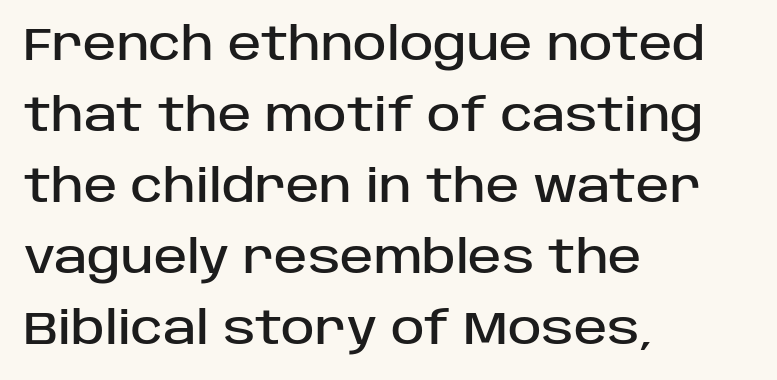
{"serif": "no", "italic": "no", "width": "normal", "stroke_contrast": "low", "x_height": "large", "monospaced": "no", "underline": "no", "align": "left", "line_spacing": "normal", "line_spacing_ratio": 1.58, "letter_spacing": "normal", "letter_spacing_em": 0.0, "glyph_px": 45}
